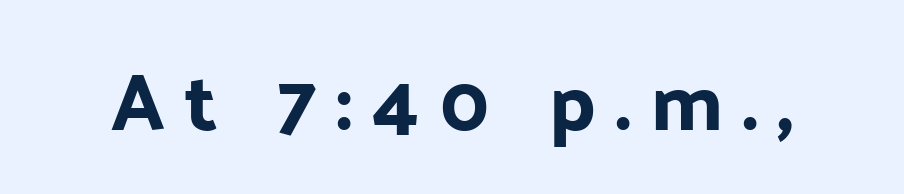
The image shows 80 px sans-serif type, upright; set unusually wide letter spacing (+0.25 em), not underlined; low stroke contrast and a medium x-height.
